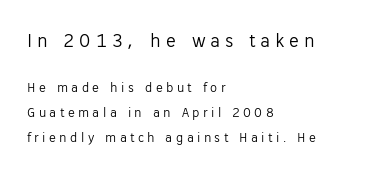
{"italic": "no", "bold": "no", "underline": "no", "align": "left", "line_spacing_ratio": 1.77, "letter_spacing": "wide", "letter_spacing_em": 0.24, "larger_block": "first", "size_ratio": 1.43, "glyph_px": 20}
